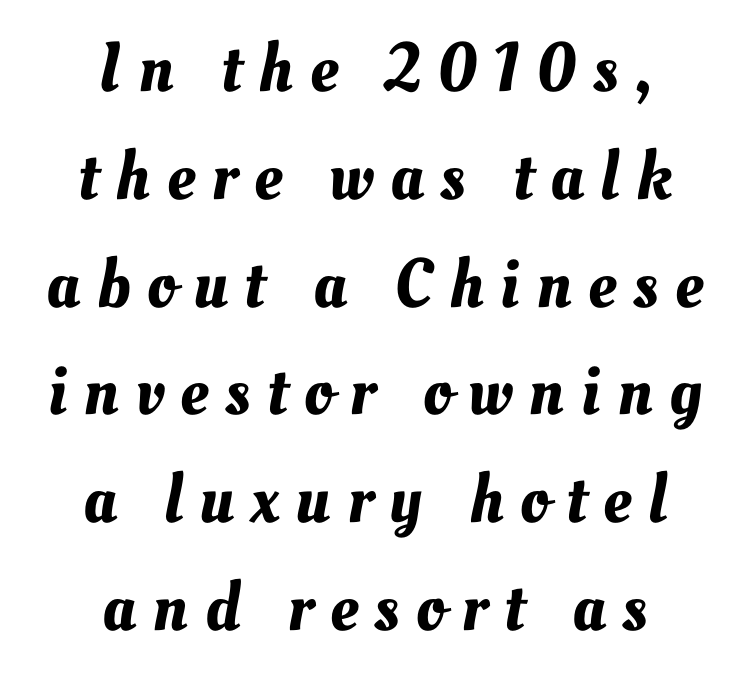
The image shows 70 px text type; set centered, normal line spacing (1.54x), unusually wide letter spacing (+0.24 em), not underlined; medium stroke contrast and a small x-height.
